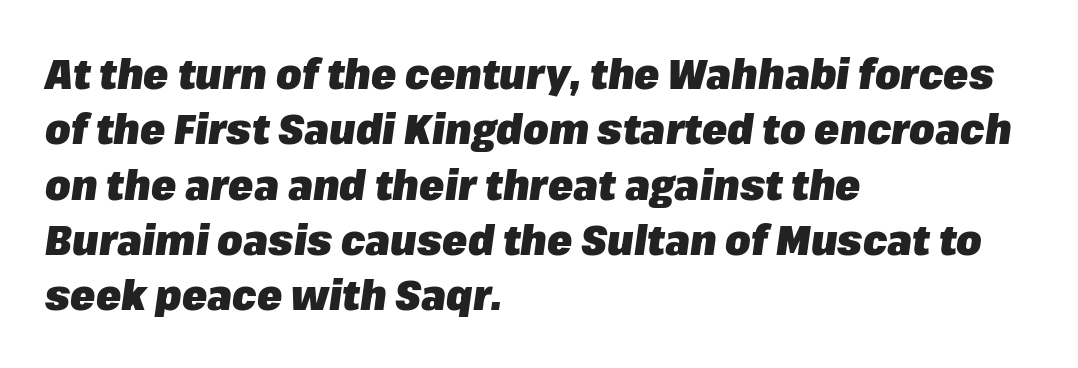
Q: Is the text bold? A: Yes.
Q: Is the text italic (slanted)? A: Yes, it leans right by about 8 degrees.
Q: Is the text underlined? A: No.
Q: How is the paragraph aligned? A: Left-aligned.
Q: Is the spacing between letters normal or unusually wide? A: Normal.
Q: Is the spacing between lines tight, normal or loose? A: Normal.
Q: Width (condensed, normal, or wide)? A: Normal.
Q: Stroke contrast? A: Low.
Q: x-height? A: Medium.
Q: Monospaced? A: No.
